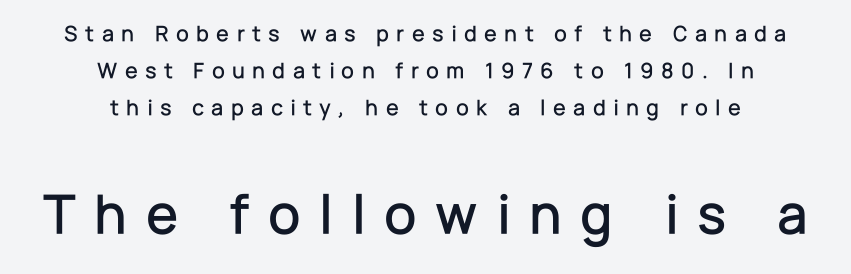
The image shows 58 px sans-serif type, upright; set centered, normal line spacing (1.6x), unusually wide letter spacing (+0.32 em), not underlined; the second (bottom) block is 2.52x larger; low stroke contrast and a medium x-height.
